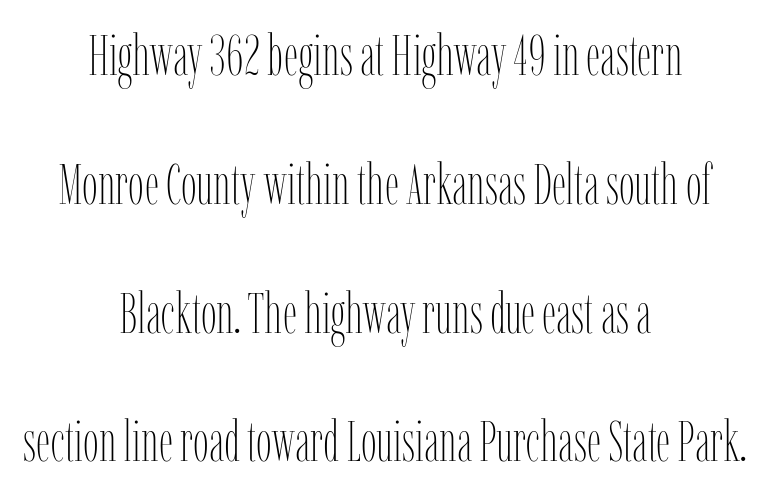
{"italic": "no", "bold": "no", "weight": "thin", "width": "condensed", "stroke_contrast": "low", "x_height": "medium", "monospaced": "no", "underline": "no", "align": "center", "line_spacing": "loose", "line_spacing_ratio": 2.3, "letter_spacing": "normal", "letter_spacing_em": 0.0, "glyph_px": 56}
